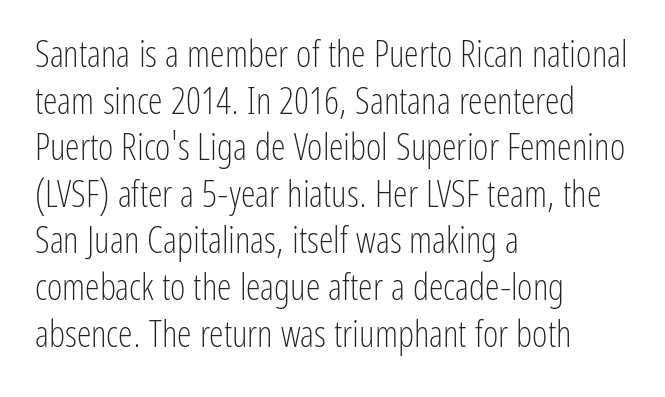
The image shows 37 px light, condensed sans-serif type, upright; set left-aligned, normal line spacing (1.26x), normal letter spacing, not underlined; low stroke contrast and a medium x-height.
